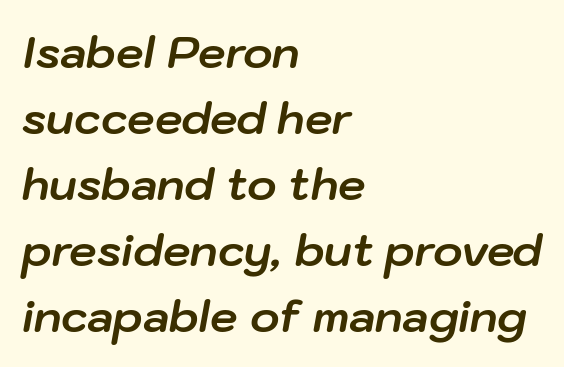
Q: Is the text bold? A: Yes.
Q: Is the text italic (slanted)? A: Yes, it leans right by about 10 degrees.
Q: Is the text underlined? A: No.
Q: How is the paragraph aligned? A: Left-aligned.
Q: Is the spacing between letters normal or unusually wide? A: Normal.
Q: Is the spacing between lines tight, normal or loose? A: Normal.
Q: Width (condensed, normal, or wide)? A: Normal.
Q: Stroke contrast? A: Low.
Q: x-height? A: Medium.
Q: Monospaced? A: No.
